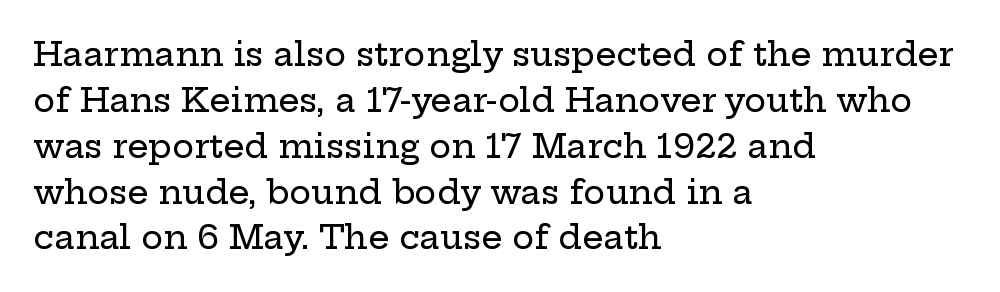
The image shows 33 px wide serif type, upright; set left-aligned, normal line spacing (1.39x), normal letter spacing, not underlined; low stroke contrast and a medium x-height.
